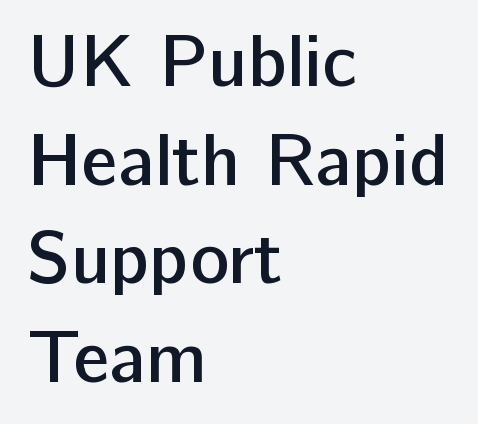
Q: Is the text bold? A: Semi-bold.
Q: Is the text italic (slanted)? A: No, it is upright.
Q: Is the typeface a serif or a sans-serif typeface? A: Sans-serif.
Q: Is the text underlined? A: No.
Q: How is the paragraph aligned? A: Left-aligned.
Q: Is the spacing between letters normal or unusually wide? A: Normal.
Q: Is the spacing between lines tight, normal or loose? A: Normal.
Q: Width (condensed, normal, or wide)? A: Normal.
Q: Stroke contrast? A: Low.
Q: x-height? A: Medium.
Q: Monospaced? A: No.
